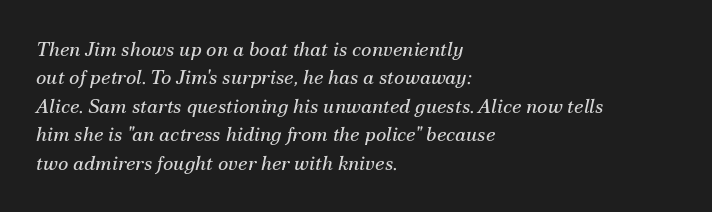
The image shows 20 px text type, italic (leaning right); set left-aligned, normal line spacing (1.42x), normal letter spacing, not underlined.
